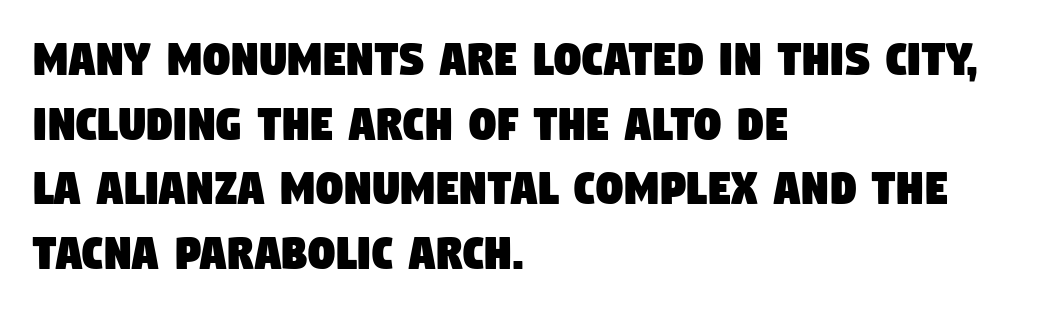
Q: Is the typeface a serif or a sans-serif typeface? A: Sans-serif.
Q: Is the text underlined? A: No.
Q: How is the paragraph aligned? A: Left-aligned.
Q: Is the spacing between letters normal or unusually wide? A: Normal.
Q: Width (condensed, normal, or wide)? A: Condensed.
Q: Stroke contrast? A: Low.
Q: x-height? A: Large.
Q: Monospaced? A: No.
